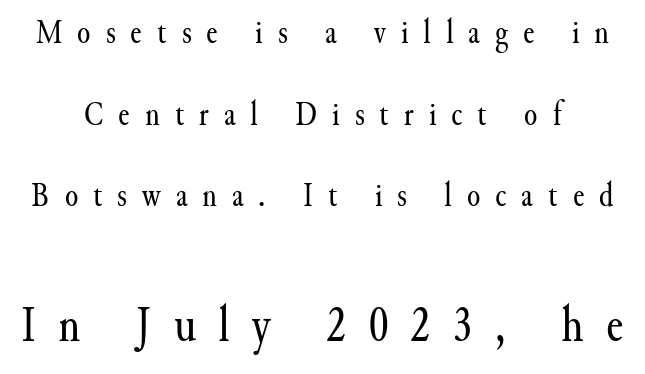
The image shows 51 px regular-weight serif type, upright; set loose line spacing (2.4x), unusually wide letter spacing (+0.44 em), not underlined; the second (bottom) block is 1.5x larger; medium stroke contrast and a small x-height.
